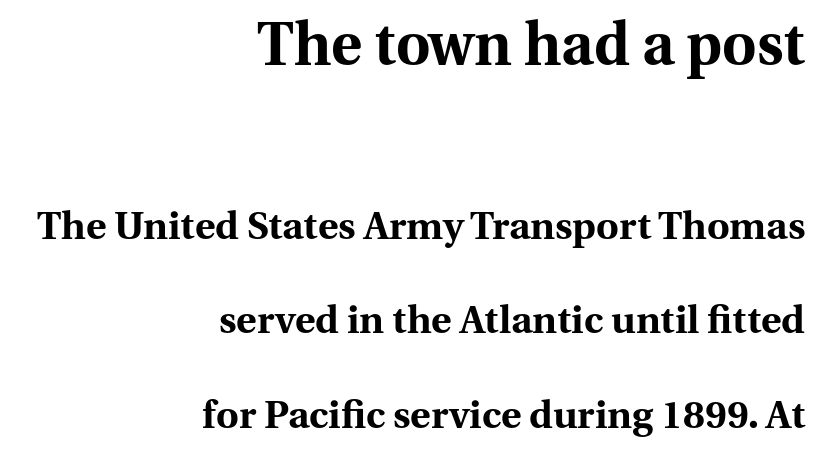
One-word summary of the alignment: right. Horizontal bands of white between lines are thick stripes. You get the large type first, then a drop to smaller type. Stroke thickness is high; the sample reads as a true bold.
